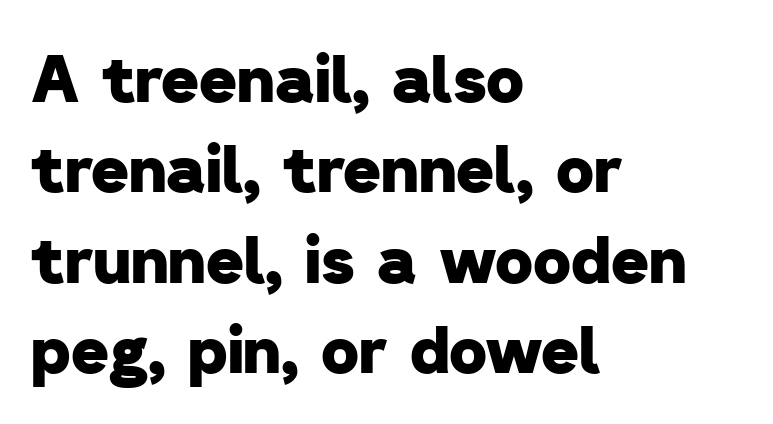
The image shows 65 px heavy sans-serif type; set left-aligned, normal line spacing (1.39x), normal letter spacing, not underlined; low stroke contrast and a medium x-height.
